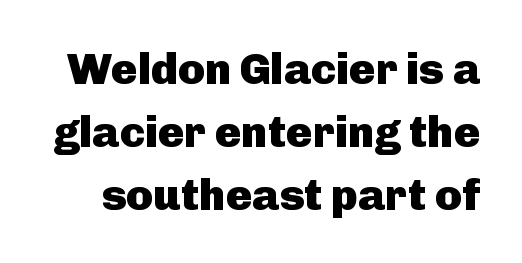
{"serif": "no", "italic": "no", "bold": "yes", "weight": "heavy", "width": "normal", "stroke_contrast": "low", "x_height": "medium", "monospaced": "no", "underline": "no", "line_spacing": "normal", "line_spacing_ratio": 1.43, "letter_spacing": "normal", "letter_spacing_em": 0.0, "glyph_px": 44}
